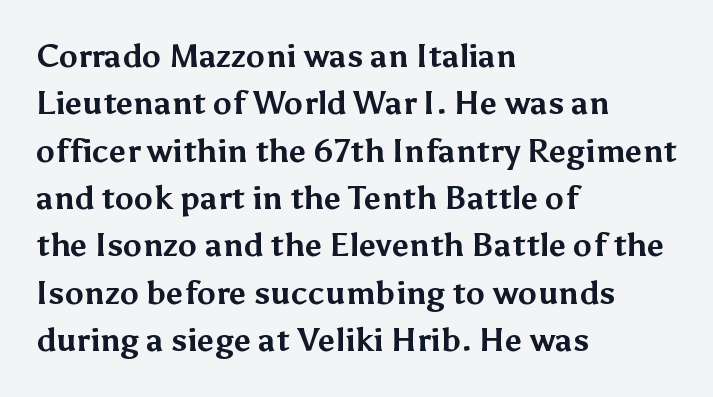
In terms of posture, this sample is upright. Proportional: the letters do not fall into vertical columns. Descenders are the only things crossing below the line. The passage is arranged the way most books set body copy — flush left. Quick note: interline space is typical. You could call the tracking neutral — neither tight nor loose.
